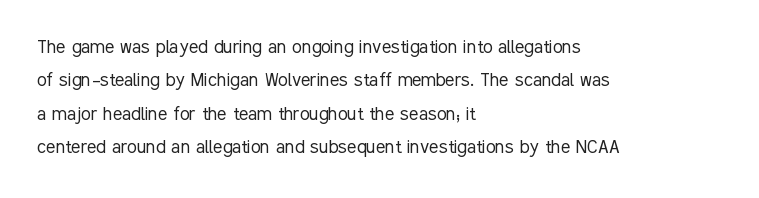
The image shows 22 px text type, upright; set left-aligned, normal line spacing (1.52x), normal letter spacing, not underlined.
